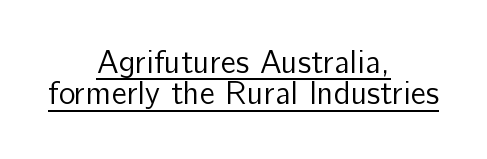
The image shows 32 px regular-weight sans-serif type, upright; set centered, tight line spacing (0.98x), normal letter spacing, underlined; low stroke contrast and a medium x-height.
